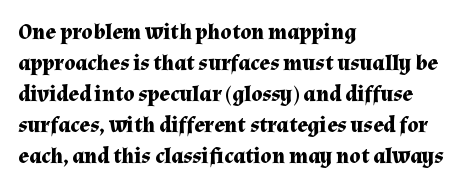
{"italic": "no", "bold": "yes", "underline": "no", "align": "left", "line_spacing": "normal", "line_spacing_ratio": 1.41, "letter_spacing": "normal", "letter_spacing_em": 0.0, "glyph_px": 22}
